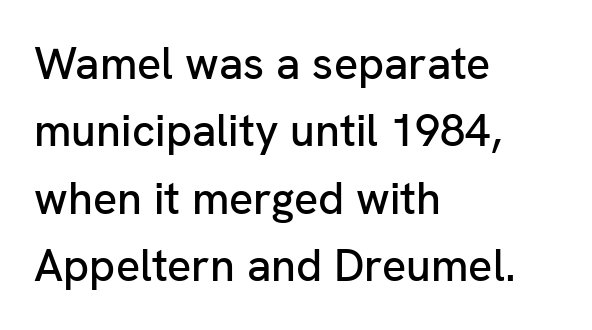
Q: Is the text italic (slanted)? A: No, it is upright.
Q: Is the typeface a serif or a sans-serif typeface? A: Sans-serif.
Q: Is the text underlined? A: No.
Q: How is the paragraph aligned? A: Left-aligned.
Q: Is the spacing between letters normal or unusually wide? A: Normal.
Q: Is the spacing between lines tight, normal or loose? A: Normal.
Q: Width (condensed, normal, or wide)? A: Normal.
Q: Stroke contrast? A: Low.
Q: x-height? A: Medium.
Q: Monospaced? A: No.
